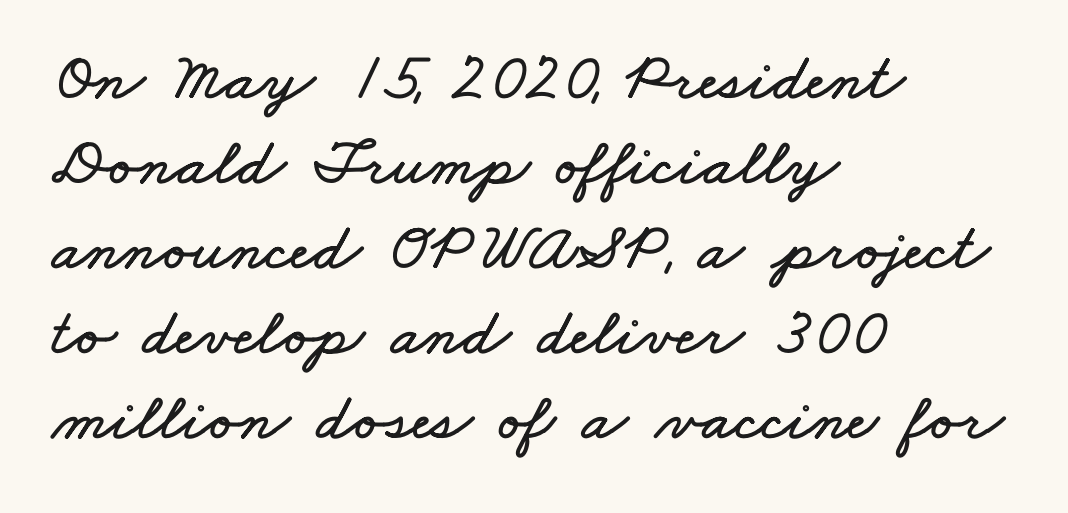
The glyphs are unaccompanied by any horizontal stroke below them. Each new line begins a customary step beneath the previous one. Each line starts at the same left margin while the right side varies. Varying glyph widths throughout — classic text-font behaviour.
